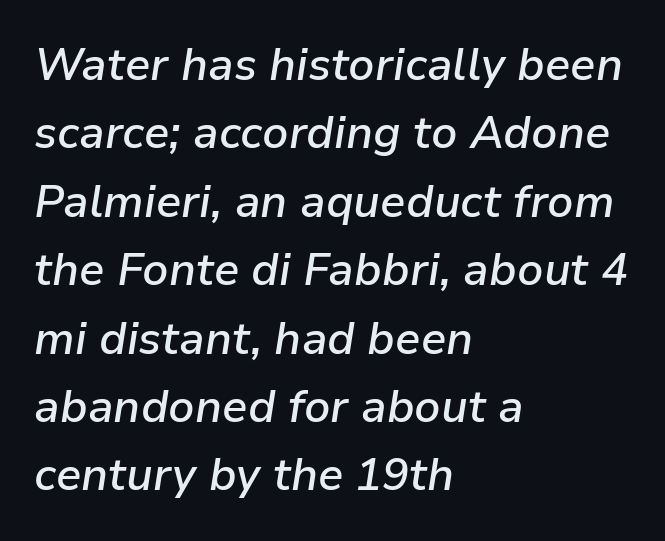
Note the varied advance widths — an 'i' is clearly narrower than an 'm'. Line beginnings align vertically; line endings do not. The area under the type is left untouched. How are the letters spaced? Ordinarily, with no added tracking.
